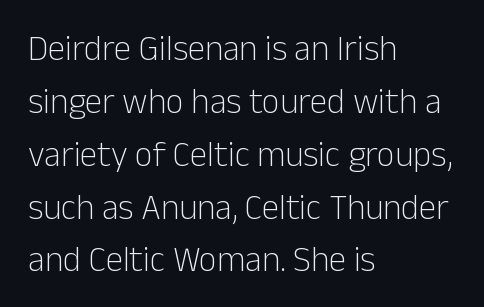
The image shows 35 px light sans-serif type, upright; set left-aligned, normal line spacing (1.51x), normal letter spacing, not underlined; low stroke contrast and a medium x-height.
